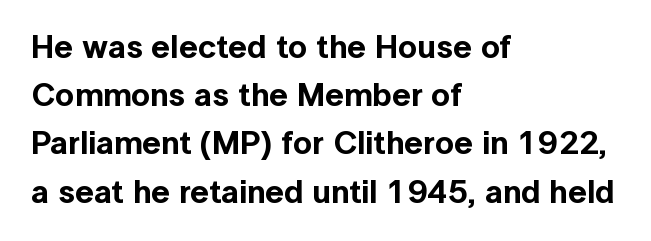
{"serif": "no", "italic": "no", "width": "normal", "x_height": "medium", "monospaced": "no", "underline": "no", "align": "left", "line_spacing": "normal", "line_spacing_ratio": 1.46, "letter_spacing": "normal", "letter_spacing_em": 0.0, "glyph_px": 33}
